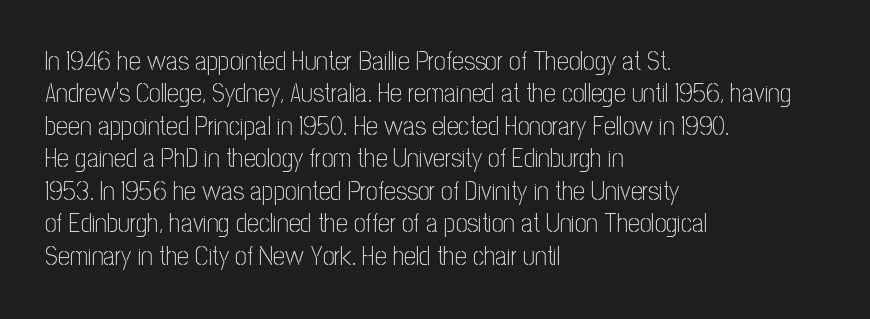
Q: Is the text bold? A: No.
Q: Is the text italic (slanted)? A: No, it is upright.
Q: Is the text underlined? A: No.
Q: How is the paragraph aligned? A: Left-aligned.
Q: Is the spacing between letters normal or unusually wide? A: Normal.
Q: Is the spacing between lines tight, normal or loose? A: Normal.
